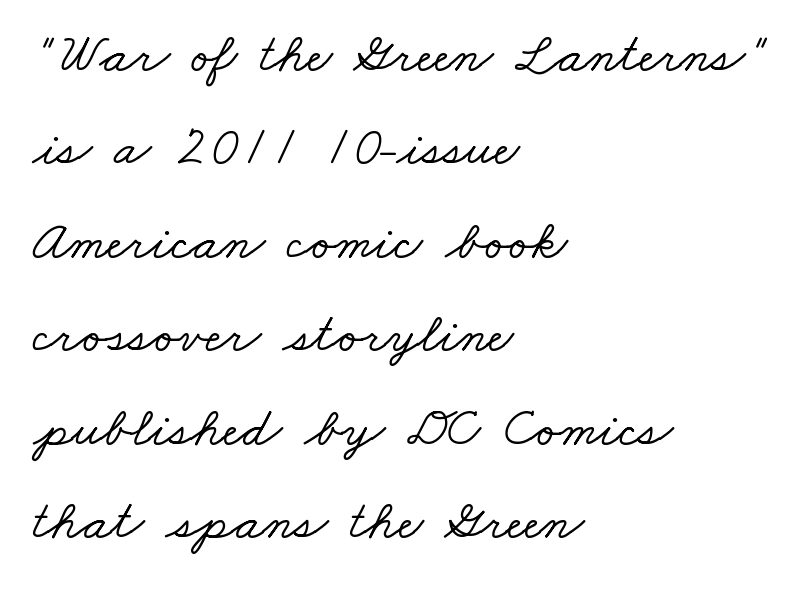
{"serif": "yes", "width": "wide", "stroke_contrast": "low", "x_height": "small", "monospaced": "no", "underline": "no", "align": "left", "line_spacing": "normal", "line_spacing_ratio": 1.7, "letter_spacing": "normal", "letter_spacing_em": 0.0, "glyph_px": 55}
